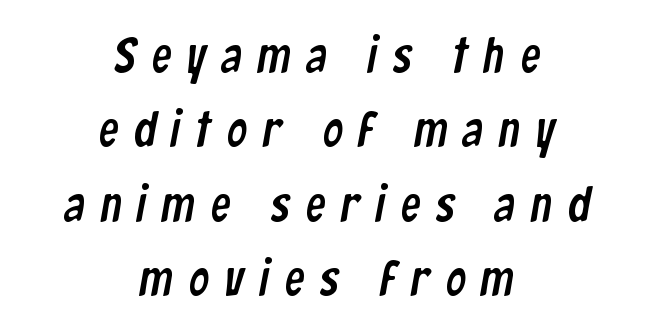
The image shows 50 px condensed sans-serif type; set centered, normal line spacing (1.49x), unusually wide letter spacing (+0.31 em), not underlined; low stroke contrast and a medium x-height.
